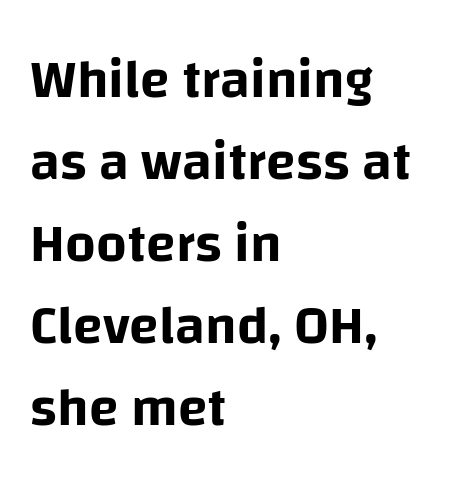
{"serif": "no", "italic": "no", "width": "normal", "stroke_contrast": "low", "x_height": "large", "monospaced": "no", "underline": "no", "align": "left", "line_spacing": "normal", "line_spacing_ratio": 1.52, "letter_spacing": "normal", "letter_spacing_em": 0.0, "glyph_px": 54}
